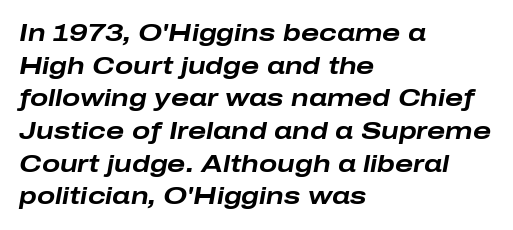
Beneath every word, the page is bare. The letters are bold, with thick, heavy strokes. This sample uses plain, unmodified letter spacing. The rows are spaced the way most documents space them.
